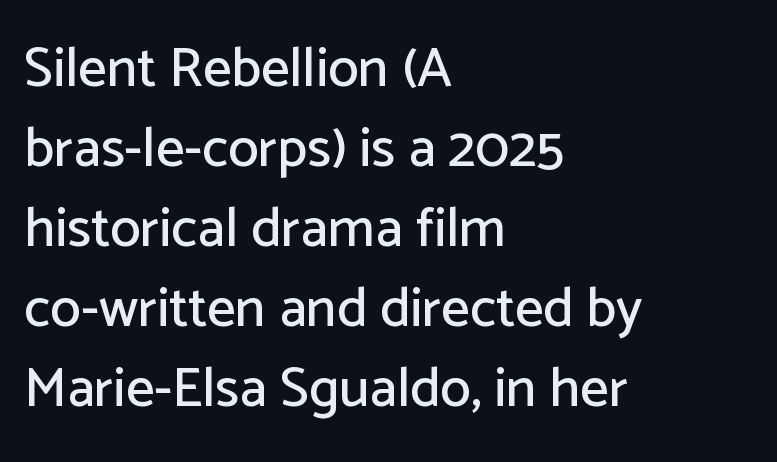
{"serif": "no", "italic": "no", "width": "normal", "stroke_contrast": "low", "x_height": "medium", "monospaced": "no", "underline": "no", "align": "left", "line_spacing": "normal", "line_spacing_ratio": 1.43, "letter_spacing": "normal", "letter_spacing_em": 0.0, "glyph_px": 56}
